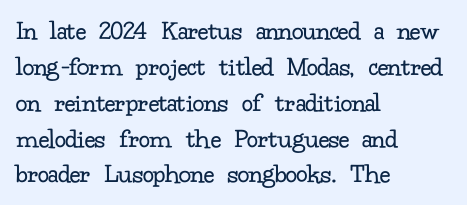
The image shows 28 px regular-weight serif type, upright; set left-aligned, normal line spacing (1.28x), normal letter spacing, not underlined; low stroke contrast and a small x-height.
